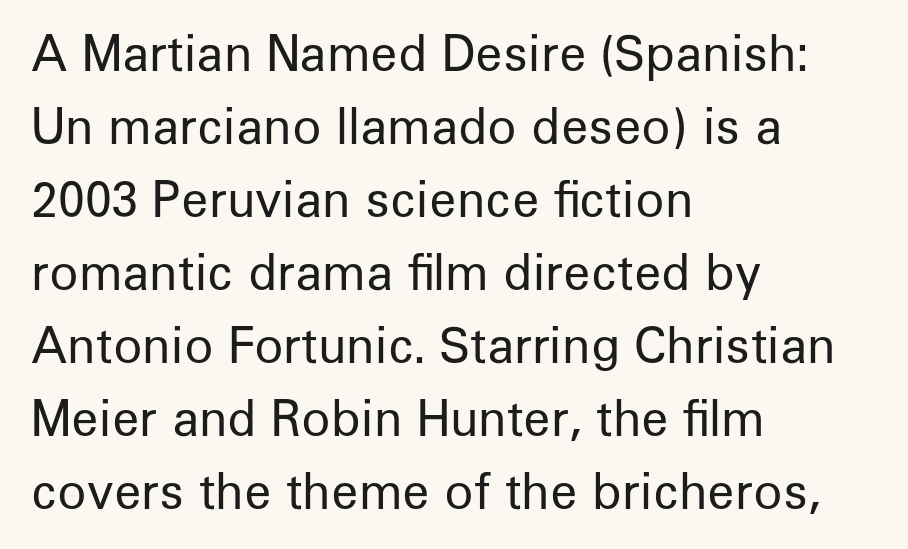
{"serif": "no", "italic": "no", "bold": "no", "weight": "regular", "width": "normal", "stroke_contrast": "low", "x_height": "medium", "monospaced": "no", "underline": "no", "align": "left", "line_spacing": "normal", "line_spacing_ratio": 1.52, "letter_spacing": "normal", "letter_spacing_em": 0.0, "glyph_px": 48}
